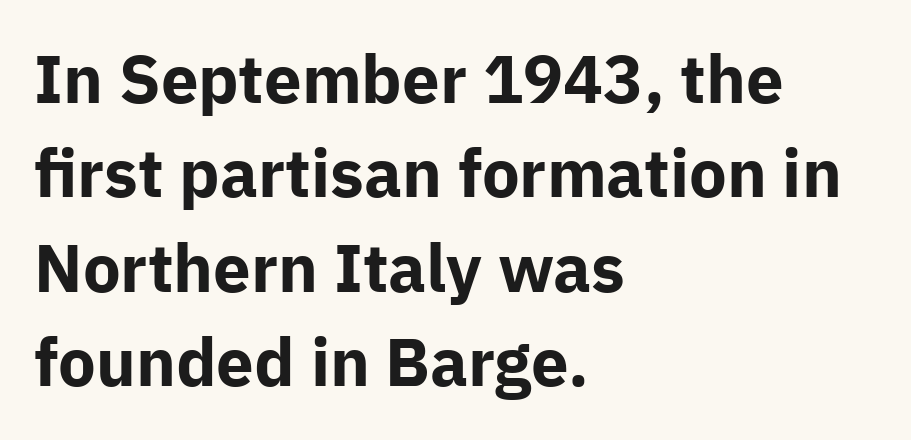
The image shows 67 px bold sans-serif type, upright; set left-aligned, normal line spacing (1.41x), normal letter spacing, not underlined; low stroke contrast and a medium x-height.
